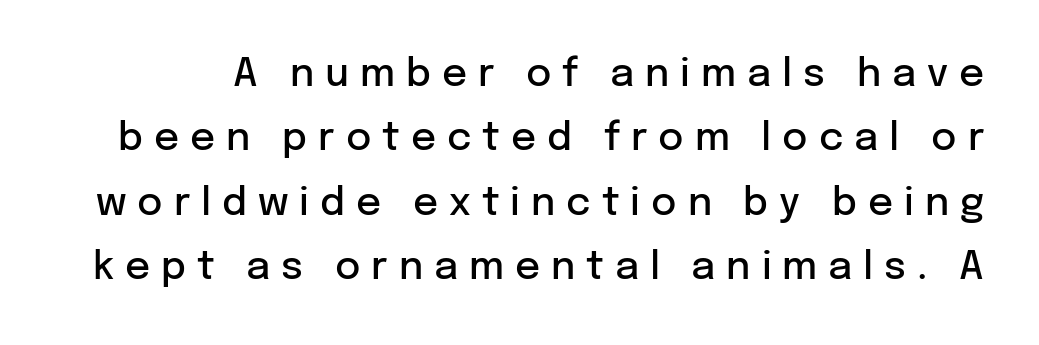
Q: Is the text bold? A: Semi-bold.
Q: Is the text italic (slanted)? A: No, it is upright.
Q: Is the typeface a serif or a sans-serif typeface? A: Sans-serif.
Q: Is the text underlined? A: No.
Q: Is the spacing between letters normal or unusually wide? A: Unusually wide.
Q: Is the spacing between lines tight, normal or loose? A: Normal.
Q: Width (condensed, normal, or wide)? A: Normal.
Q: Stroke contrast? A: Low.
Q: x-height? A: Medium.
Q: Monospaced? A: No.
